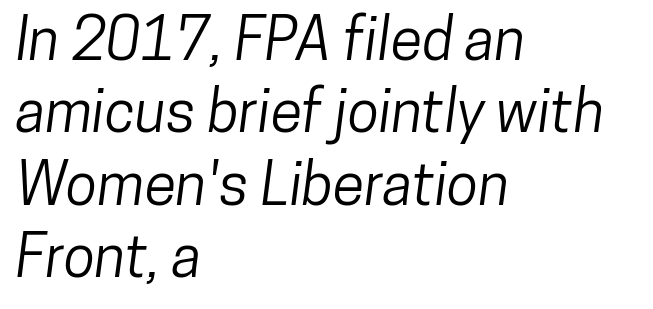
The image shows 58 px condensed sans-serif type; set left-aligned, normal line spacing (1.25x), normal letter spacing, not underlined; low stroke contrast and a medium x-height.
